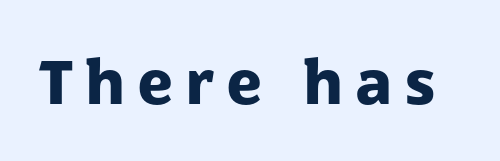
How are the letters spaced? Widely, with obvious added tracking. The letters advance in unequal steps, a hallmark of proportional type. A typesetter would mark this as roman, not italic. Underlining? Definitely not there.
